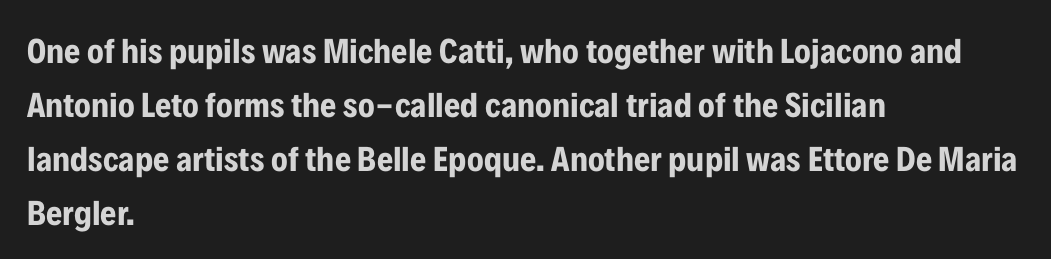
The image shows 35 px bold, condensed sans-serif type, upright; set left-aligned, normal line spacing (1.54x), normal letter spacing, not underlined; low stroke contrast and a medium x-height.
